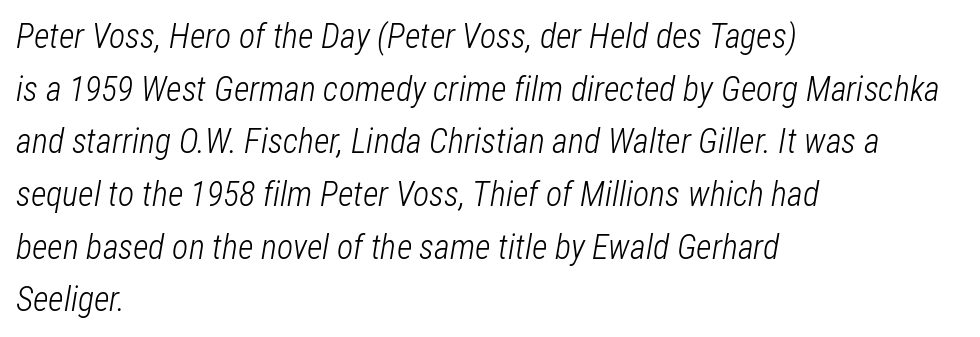
This reads as an unemphasized weight, regular at the heaviest. Letter spacing: default. Compared with ordinary roman type, these characters are visibly tilted. The space beneath each line is pristine and unruled. These lines stack with their left ends in a neat column.
